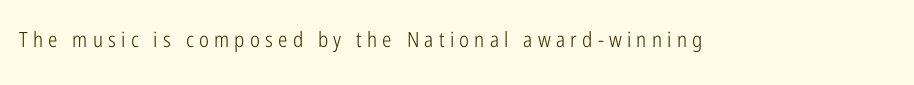
{"italic": "no", "bold": "no", "underline": "no", "letter_spacing": "wide", "letter_spacing_em": 0.25, "glyph_px": 21}
